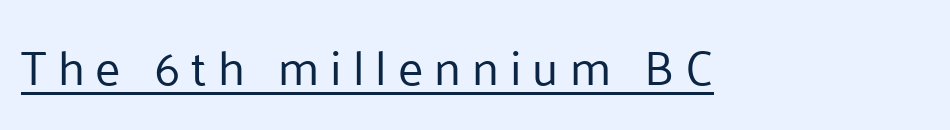
Heft: none added — not bold. Notice how the stems are strictly vertical — no italics here. Spacing verdict: proportional, widths tailored to each character. Observe the wide spacing: letters keep a clear distance from each other. Underline: present.
